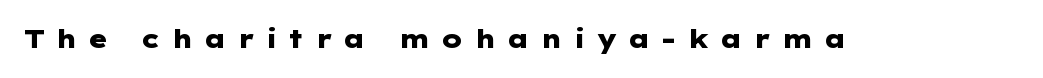
Has an underline been added? It has not. Glyph-to-glyph distance is far greater than everyday printed text. I'd describe the lettering as bold — thick and assertive. This sample uses an upright cut, with every glyph sitting square on the baseline.
